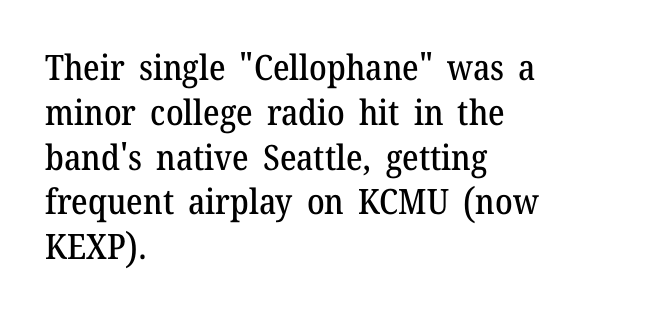
{"serif": "yes", "italic": "no", "width": "normal", "stroke_contrast": "medium", "x_height": "medium", "monospaced": "no", "underline": "no", "align": "left", "line_spacing": "normal", "line_spacing_ratio": 1.28, "letter_spacing": "normal", "letter_spacing_em": 0.0, "glyph_px": 35}
